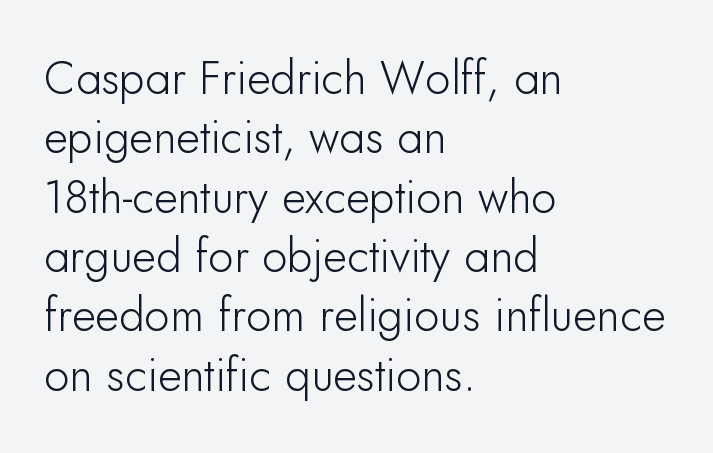
Q: Is the text italic (slanted)? A: No, it is upright.
Q: Is the typeface a serif or a sans-serif typeface? A: Sans-serif.
Q: Is the text underlined? A: No.
Q: How is the paragraph aligned? A: Left-aligned.
Q: Is the spacing between letters normal or unusually wide? A: Normal.
Q: Is the spacing between lines tight, normal or loose? A: Normal.
Q: Width (condensed, normal, or wide)? A: Normal.
Q: Stroke contrast? A: Low.
Q: x-height? A: Small.
Q: Monospaced? A: No.
